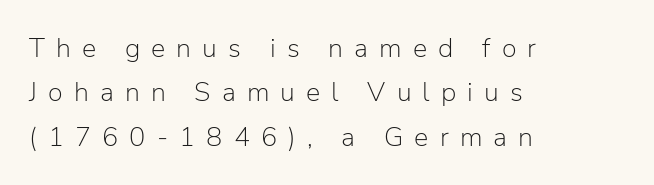
Q: Is the text bold? A: No.
Q: Is the text italic (slanted)? A: No, it is upright.
Q: Is the text underlined? A: No.
Q: How is the paragraph aligned? A: Left-aligned.
Q: Is the spacing between letters normal or unusually wide? A: Unusually wide.
Q: Is the spacing between lines tight, normal or loose? A: Normal.
